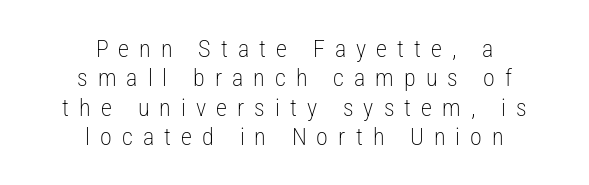
{"italic": "no", "bold": "no", "underline": "no", "align": "center", "line_spacing_ratio": 1.22, "letter_spacing": "wide", "letter_spacing_em": 0.42, "glyph_px": 24}
